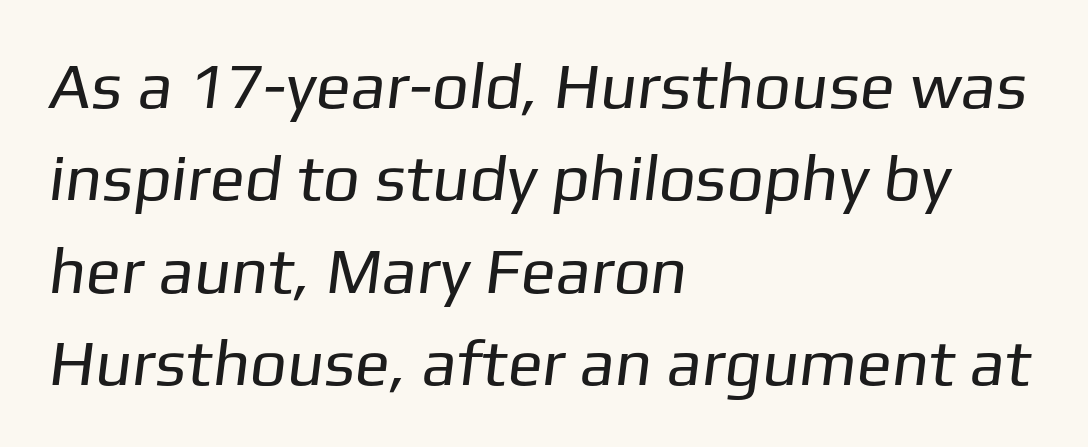
The image shows 65 px regular-weight sans-serif type; set left-aligned, normal line spacing (1.42x), normal letter spacing, not underlined; low stroke contrast and a medium x-height.
